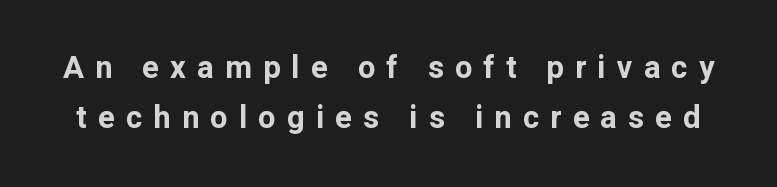
The image shows 31 px bold sans-serif type, upright; set normal line spacing (1.61x), unusually wide letter spacing (+0.36 em), not underlined; low stroke contrast and a medium x-height.
